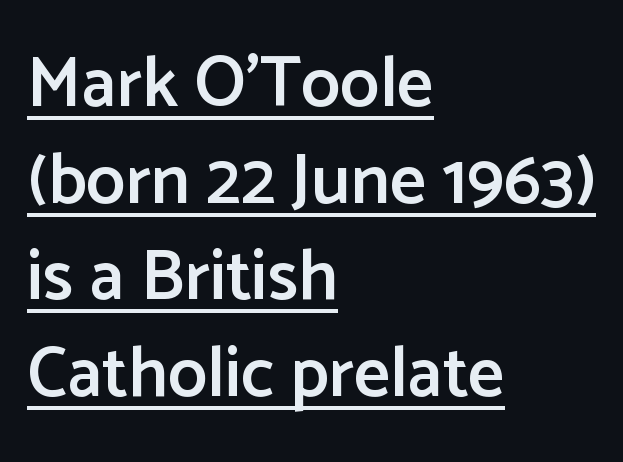
{"serif": "no", "italic": "no", "bold": "semi", "weight": "semibold", "width": "normal", "stroke_contrast": "low", "x_height": "medium", "monospaced": "no", "underline": "yes", "align": "left", "line_spacing": "normal", "line_spacing_ratio": 1.36, "letter_spacing": "normal", "letter_spacing_em": 0.0, "glyph_px": 71}
